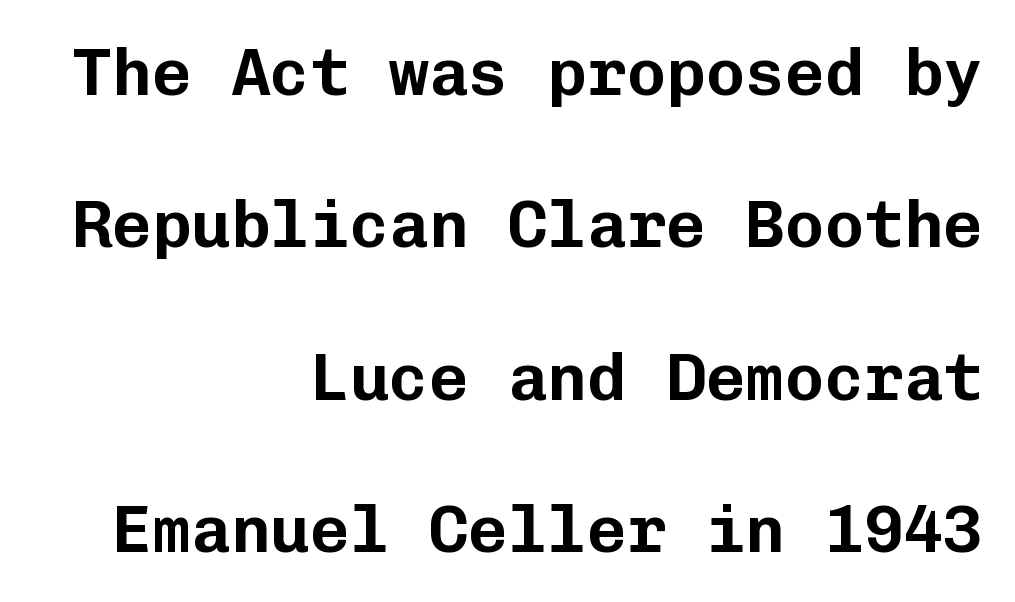
Each letter's strokes conclude bluntly, with no projecting serifs. These lines keep a tight, regular rhythm from letter to letter. Baseline-to-baseline distance is far greater than the letter height. It's the straight-up-and-down kind of type.
